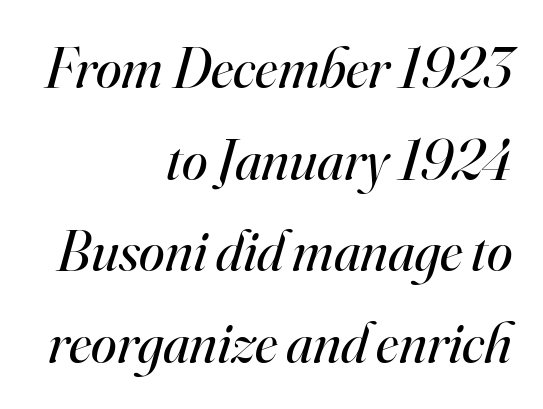
Q: Is the text bold? A: No.
Q: Is the text italic (slanted)? A: Yes, it leans right by about 16 degrees.
Q: Is the typeface a serif or a sans-serif typeface? A: Serif.
Q: Is the text underlined? A: No.
Q: How is the paragraph aligned? A: Right-aligned.
Q: Is the spacing between letters normal or unusually wide? A: Normal.
Q: Is the spacing between lines tight, normal or loose? A: Normal.
Q: Width (condensed, normal, or wide)? A: Normal.
Q: Stroke contrast? A: High.
Q: x-height? A: Small.
Q: Monospaced? A: No.
